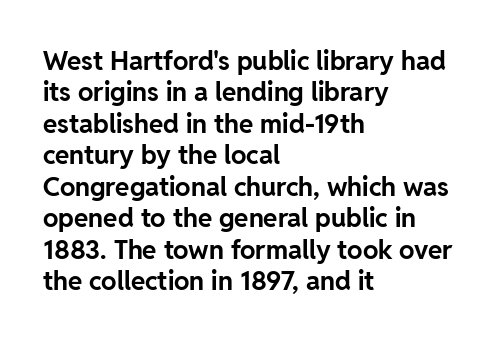
Posture: straight, roman, zero tilt. A student would call this left alignment; a typographer would say flush left, rag right. Rule under the text: the space is simply empty. Between one letter and the next there's only the usual sliver of space. Plenty of ink on the page — the face is bold.
